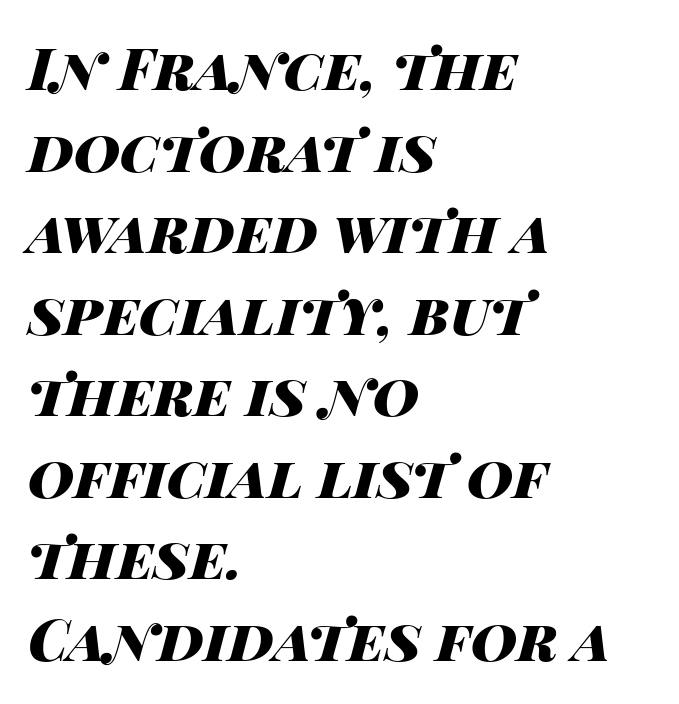
The image shows 57 px heavy, wide type, italic (leaning right); set left-aligned, normal line spacing (1.43x), normal letter spacing, not underlined; high stroke contrast and a large x-height.
